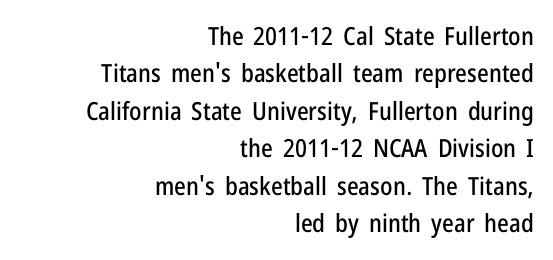
{"italic": "no", "underline": "no", "align": "right", "line_spacing": "normal", "line_spacing_ratio": 1.5, "letter_spacing": "normal", "letter_spacing_em": 0.0, "glyph_px": 25}
